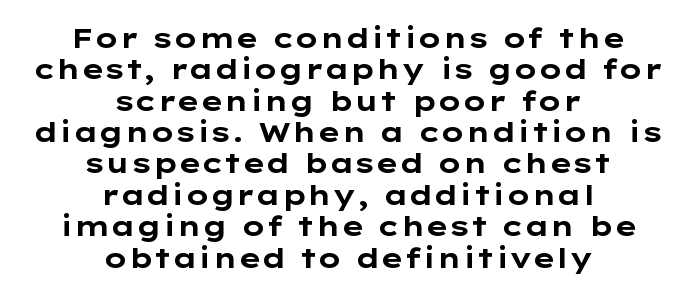
Q: Is the text bold? A: Yes.
Q: Is the text italic (slanted)? A: No, it is upright.
Q: Is the typeface a serif or a sans-serif typeface? A: Sans-serif.
Q: Is the text underlined? A: No.
Q: How is the paragraph aligned? A: Centered.
Q: Is the spacing between letters normal or unusually wide? A: Normal.
Q: Is the spacing between lines tight, normal or loose? A: Tight.
Q: Width (condensed, normal, or wide)? A: Wide.
Q: Stroke contrast? A: Low.
Q: x-height? A: Medium.
Q: Monospaced? A: No.
